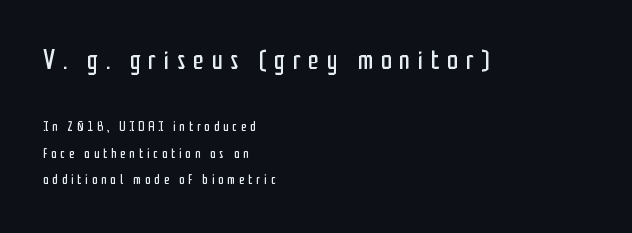
The image shows 28 px regular-weight, condensed sans-serif type, upright; set left-aligned, line spacing 1.89x, unusually wide letter spacing (+0.27 em), not underlined; the first (top) block is 2.0x larger; low stroke contrast and a medium x-height.
